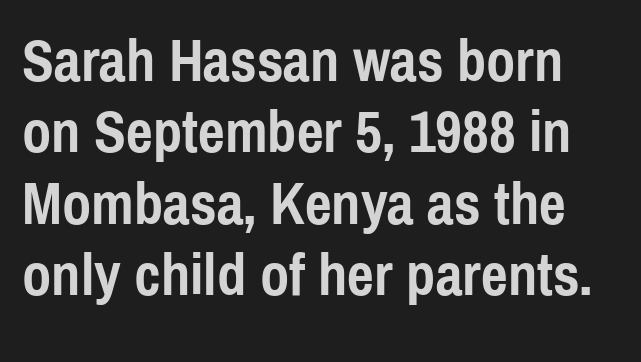
The glyphs in this specimen are sans serif. The space directly below the letters is spotless. The face used here is rendered with its standard letterfit. I'd describe the lettering as bold — thick and assertive. Does the lettering tilt? It doesn't — this is upright. The face used here is proportionally spaced, like ordinary book or web type.
